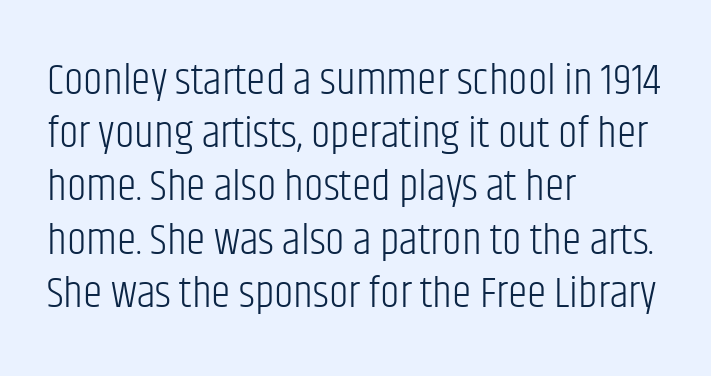
Summary of weight: not heavy and not bold. Quick note: underline off. The rendering shows plain stroke endings on the letterforms — a sans-serif design. There is no visible air inserted between adjacent glyphs. Is this a fixed-width face? No — the glyphs have proportional, varying widths.
